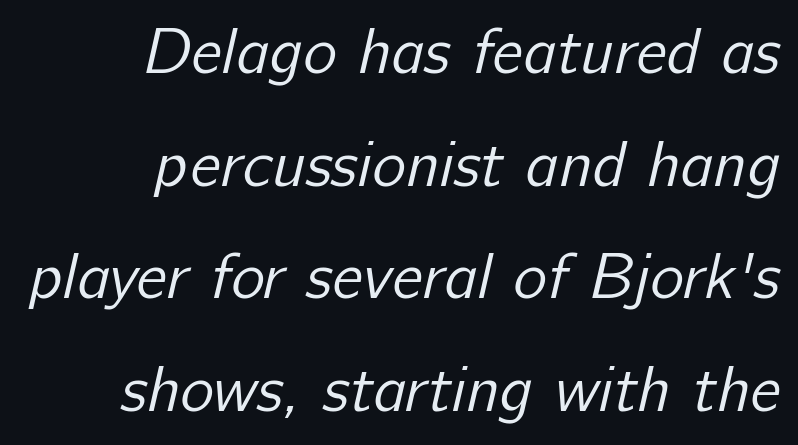
The image shows 64 px regular-weight sans-serif type; set right-aligned, line spacing 1.76x, normal letter spacing, not underlined; low stroke contrast and a medium x-height.
